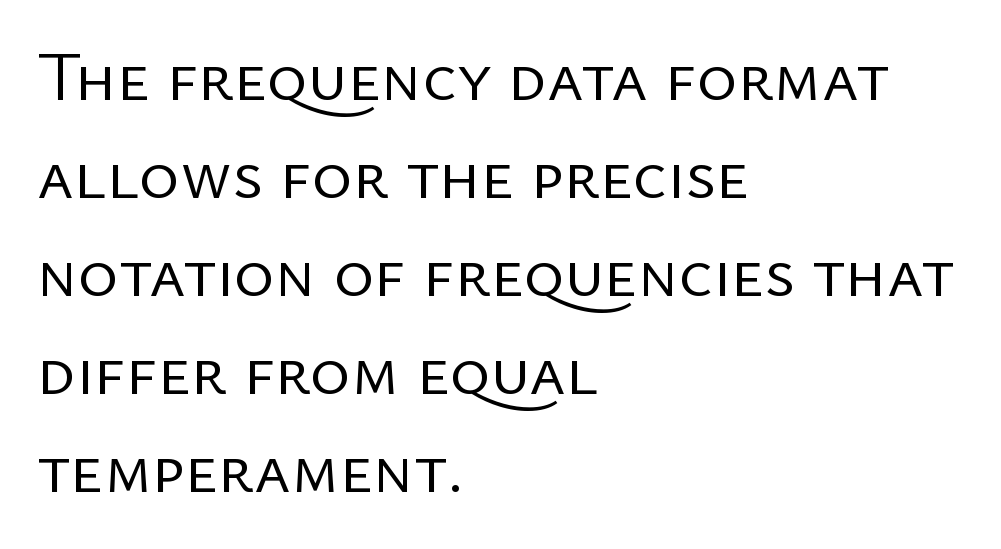
The image shows 69 px regular-weight sans-serif type, upright; set left-aligned, normal line spacing (1.42x), normal letter spacing, not underlined; low stroke contrast and a medium x-height.
